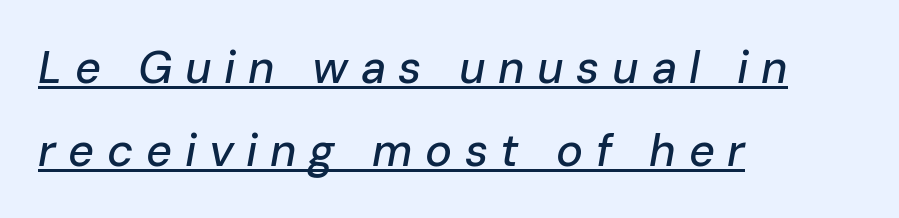
Caption: lettering with a line underneath. Look at the tracking — it's clearly loosened, letters drifting apart. This sample is left-justified, so line endings fall wherever the words run out. Quick note: italic. This sample has the flowing, uneven cadence of proportional lettering.
